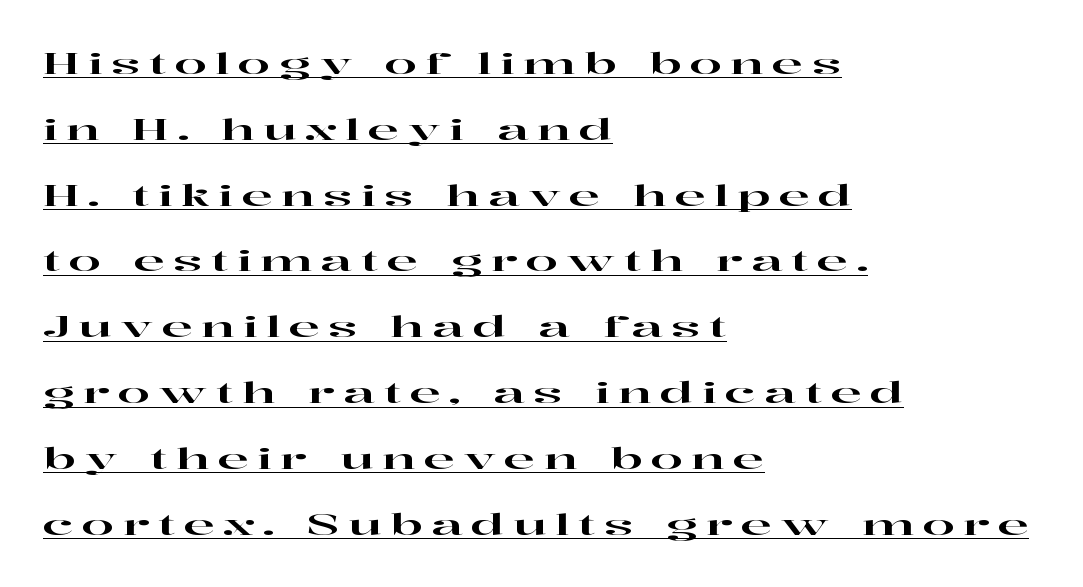
Q: Is the text italic (slanted)? A: No, it is upright.
Q: Is the typeface a serif or a sans-serif typeface? A: Serif.
Q: Is the text underlined? A: Yes.
Q: How is the paragraph aligned? A: Left-aligned.
Q: Is the spacing between letters normal or unusually wide? A: Unusually wide.
Q: Is the spacing between lines tight, normal or loose? A: Loose.
Q: Width (condensed, normal, or wide)? A: Wide.
Q: Stroke contrast? A: High.
Q: x-height? A: Medium.
Q: Monospaced? A: No.
